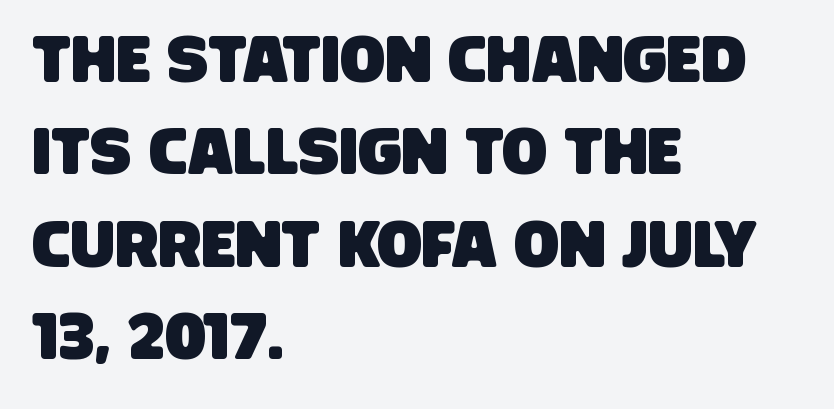
The image shows 66 px condensed sans-serif type; set left-aligned, normal line spacing (1.4x), normal letter spacing, not underlined; low stroke contrast and a large x-height.
